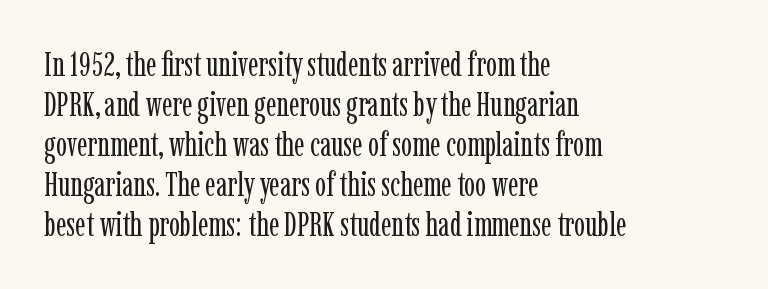
The image shows 33 px regular-weight, condensed serif type, upright; set left-aligned, line spacing 1.21x, normal letter spacing, not underlined; low stroke contrast and a medium x-height.
